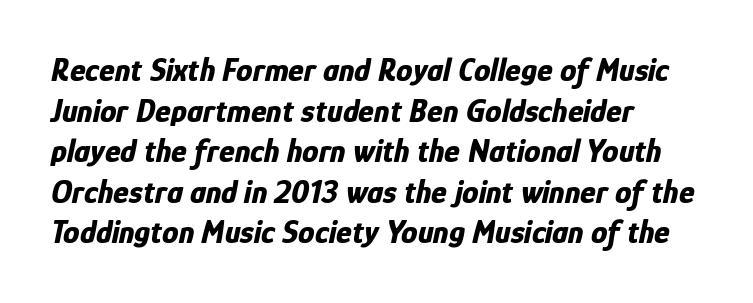
The image shows 33 px bold, condensed type, italic (leaning right); set left-aligned, line spacing 1.23x, normal letter spacing, not underlined; low stroke contrast and a medium x-height.
